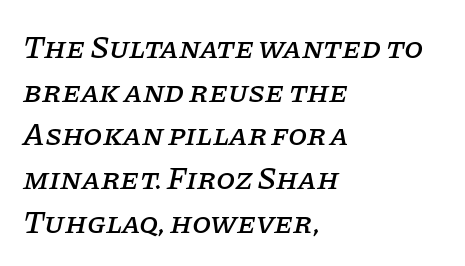
The image shows 31 px serif type, italic (leaning right); set left-aligned, normal line spacing (1.41x), normal letter spacing, not underlined; low stroke contrast and a large x-height.
